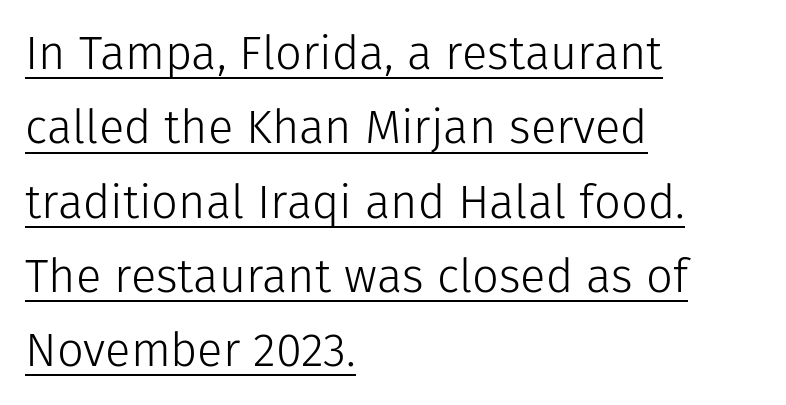
Q: Is the text bold? A: No.
Q: Is the text italic (slanted)? A: No, it is upright.
Q: Is the typeface a serif or a sans-serif typeface? A: Sans-serif.
Q: Is the text underlined? A: Yes.
Q: How is the paragraph aligned? A: Left-aligned.
Q: Is the spacing between letters normal or unusually wide? A: Normal.
Q: Is the spacing between lines tight, normal or loose? A: Normal.
Q: Width (condensed, normal, or wide)? A: Normal.
Q: Stroke contrast? A: Low.
Q: x-height? A: Medium.
Q: Monospaced? A: No.
